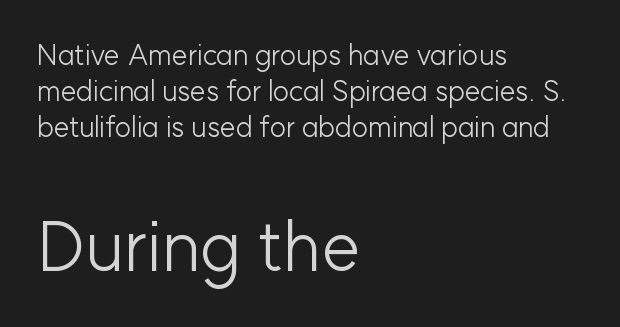
The letters carry no serifs — their stems end cleanly without finishing strokes. Compared with a centered layout, this one pins lines to the left instead. Has an underline been added? It has not. Each letter keeps its own natural width here, so spacing adapts to shape.
